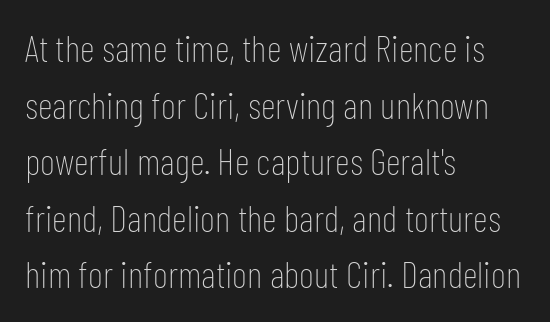
{"serif": "no", "italic": "no", "bold": "no", "weight": "thin", "width": "condensed", "stroke_contrast": "low", "x_height": "medium", "monospaced": "no", "underline": "no", "align": "left", "line_spacing": "normal", "line_spacing_ratio": 1.53, "letter_spacing": "normal", "letter_spacing_em": 0.0, "glyph_px": 37}
